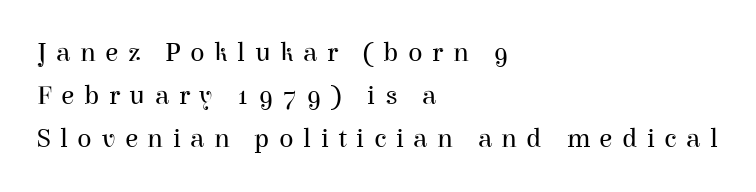
Q: Is the text bold? A: No.
Q: Is the text italic (slanted)? A: No, it is upright.
Q: Is the text underlined? A: No.
Q: How is the paragraph aligned? A: Left-aligned.
Q: Is the spacing between letters normal or unusually wide? A: Unusually wide.
Q: Is the spacing between lines tight, normal or loose? A: Normal.
